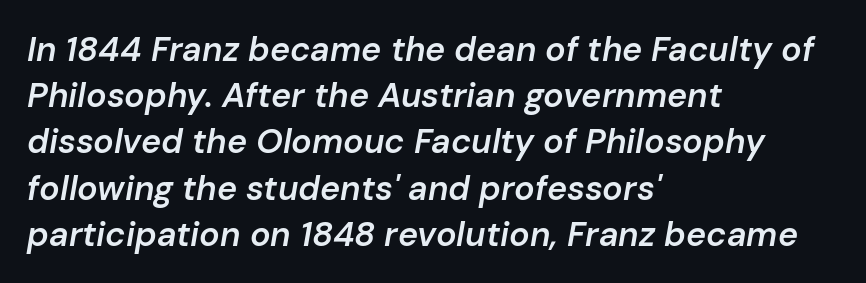
What weight is shown? A semibold, between regular and bold. Tracking here is standard; glyphs follow each other at the usual distance. Each row of text sits above clean, open space. Typeset ragged right — the left edge is the straight one. The line-height multiplier appears to be the usual default. The face used here is proportionally spaced, like ordinary book or web type.
